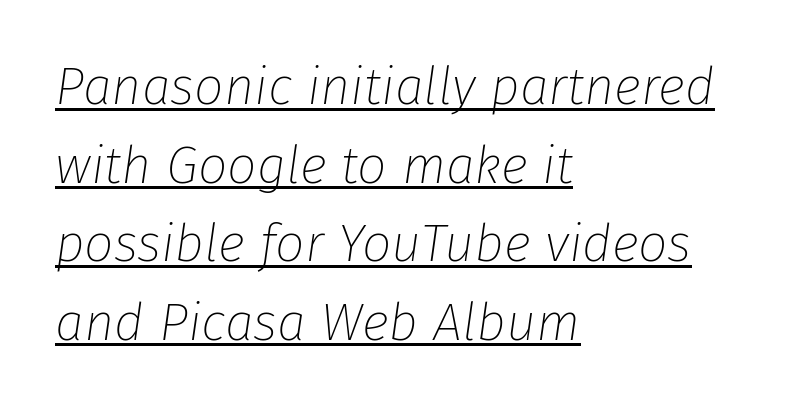
Q: Is the text bold? A: No.
Q: Is the text italic (slanted)? A: Yes, it leans right by about 8 degrees.
Q: Is the text underlined? A: Yes.
Q: How is the paragraph aligned? A: Left-aligned.
Q: Is the spacing between letters normal or unusually wide? A: Normal.
Q: Is the spacing between lines tight, normal or loose? A: Normal.
Q: Width (condensed, normal, or wide)? A: Normal.
Q: Stroke contrast? A: Low.
Q: x-height? A: Medium.
Q: Monospaced? A: No.
